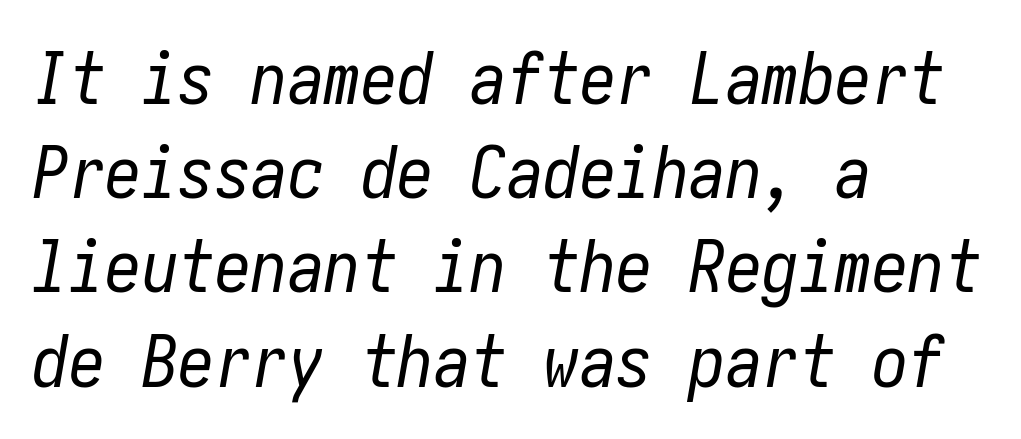
The image shows 73 px regular-weight, condensed type, italic (leaning right); set left-aligned, normal line spacing (1.29x), normal letter spacing, not underlined; low stroke contrast and a medium x-height.
